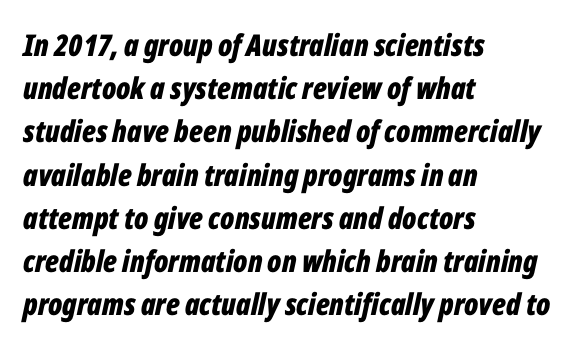
The image shows 30 px bold, condensed type, italic (leaning right); set left-aligned, normal line spacing (1.44x), normal letter spacing, not underlined; low stroke contrast and a medium x-height.
